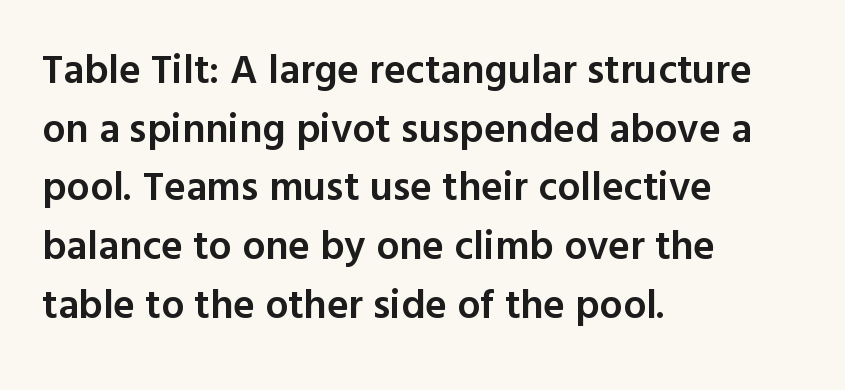
{"serif": "no", "italic": "no", "bold": "semi", "weight": "semibold", "width": "normal", "x_height": "medium", "monospaced": "no", "underline": "no", "align": "left", "line_spacing": "normal", "line_spacing_ratio": 1.43, "letter_spacing": "normal", "letter_spacing_em": 0.0, "glyph_px": 41}
